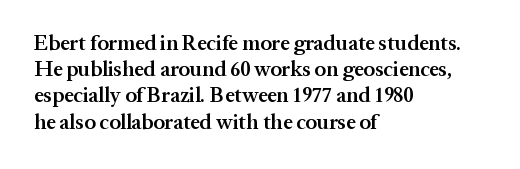
Q: Is the text bold? A: Semi-bold.
Q: Is the text italic (slanted)? A: No, it is upright.
Q: Is the text underlined? A: No.
Q: How is the paragraph aligned? A: Left-aligned.
Q: Is the spacing between letters normal or unusually wide? A: Normal.
Q: Is the spacing between lines tight, normal or loose? A: Normal.
